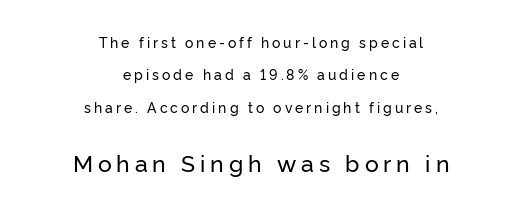
Q: Is the text italic (slanted)? A: No, it is upright.
Q: Is the text underlined? A: No.
Q: How is the paragraph aligned? A: Centered.
Q: Is the spacing between letters normal or unusually wide? A: Unusually wide.
Q: Is the spacing between lines tight, normal or loose? A: Loose.
Q: Which block of text is set in a larger size, the first (top) or the second (bottom)? A: The second (bottom) one.
